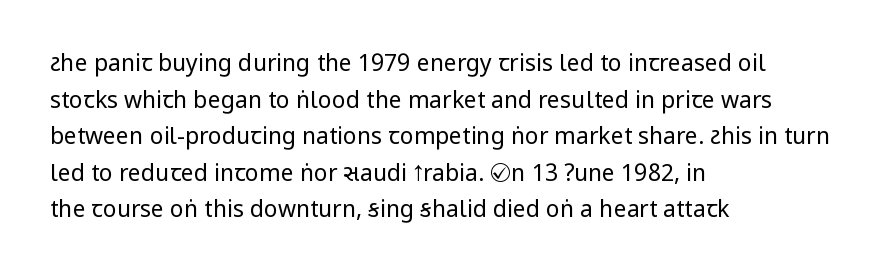
The image shows 23 px text type, upright; set left-aligned, normal line spacing (1.59x), normal letter spacing, not underlined.
